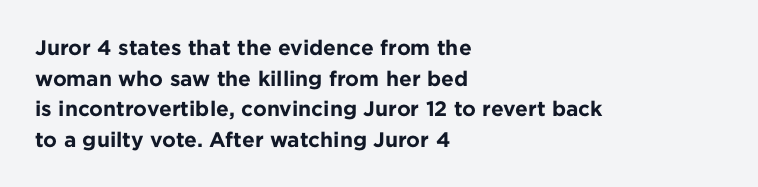
The image shows 21 px bold type, upright; set left-aligned, normal line spacing (1.46x), normal letter spacing, not underlined.
